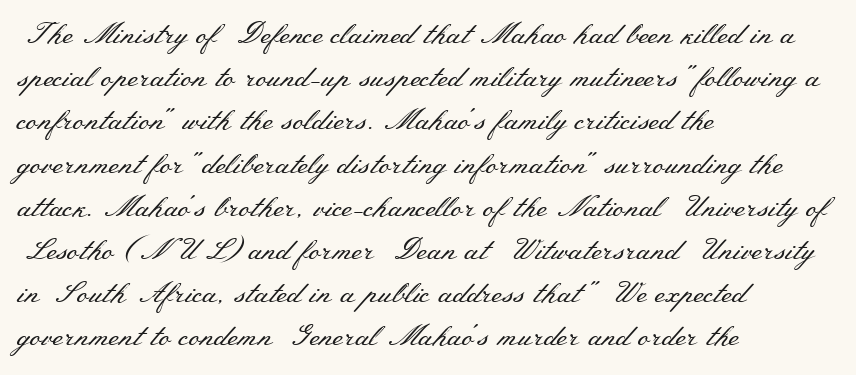
Q: Is the text bold? A: No.
Q: Is the text italic (slanted)? A: Yes.
Q: Is the typeface a serif or a sans-serif typeface? A: Serif.
Q: Is the text underlined? A: No.
Q: How is the paragraph aligned? A: Left-aligned.
Q: Is the spacing between letters normal or unusually wide? A: Normal.
Q: Is the spacing between lines tight, normal or loose? A: Normal.
Q: Width (condensed, normal, or wide)? A: Wide.
Q: Stroke contrast? A: Medium.
Q: x-height? A: Small.
Q: Monospaced? A: No.
